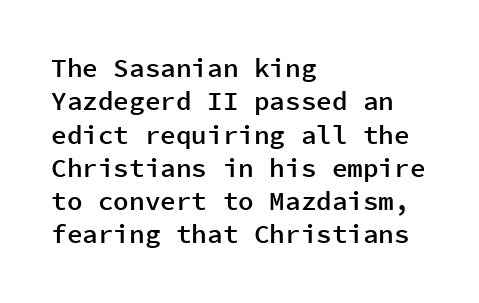
Q: Is the text bold? A: Semi-bold.
Q: Is the text italic (slanted)? A: No, it is upright.
Q: Is the text underlined? A: No.
Q: How is the paragraph aligned? A: Left-aligned.
Q: Is the spacing between letters normal or unusually wide? A: Normal.
Q: Is the spacing between lines tight, normal or loose? A: Normal.
